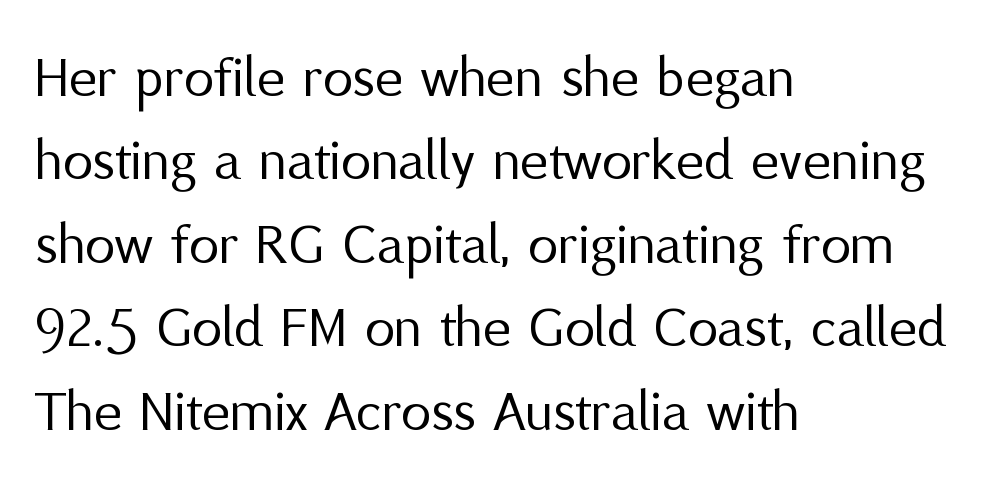
Q: Is the text bold? A: No.
Q: Is the text italic (slanted)? A: No, it is upright.
Q: Is the typeface a serif or a sans-serif typeface? A: Sans-serif.
Q: Is the text underlined? A: No.
Q: How is the paragraph aligned? A: Left-aligned.
Q: Is the spacing between letters normal or unusually wide? A: Normal.
Q: Is the spacing between lines tight, normal or loose? A: Normal.
Q: Width (condensed, normal, or wide)? A: Normal.
Q: Stroke contrast? A: Medium.
Q: x-height? A: Medium.
Q: Monospaced? A: No.
